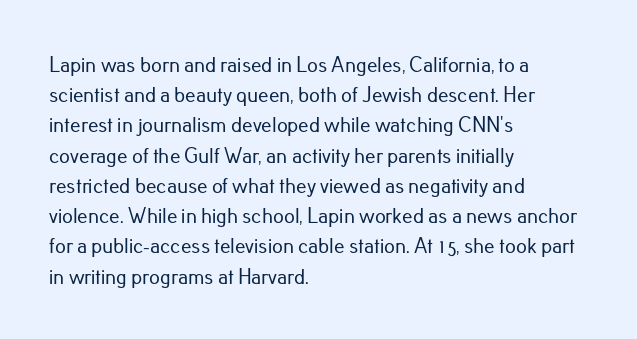
Q: Is the text italic (slanted)? A: No, it is upright.
Q: Is the text underlined? A: No.
Q: How is the paragraph aligned? A: Left-aligned.
Q: Is the spacing between letters normal or unusually wide? A: Normal.
Q: Is the spacing between lines tight, normal or loose? A: Normal.
